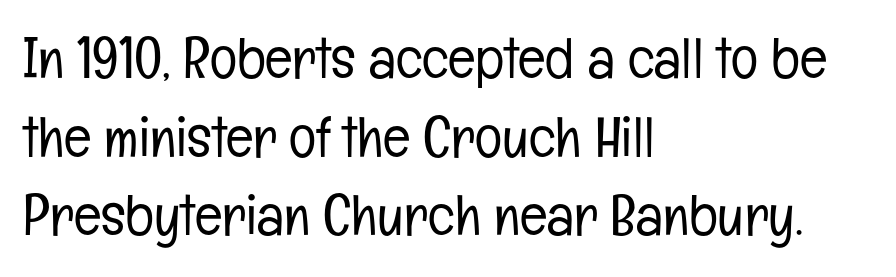
{"serif": "no", "italic": "no", "bold": "no", "weight": "light", "width": "condensed", "stroke_contrast": "low", "x_height": "medium", "monospaced": "no", "underline": "no", "align": "left", "line_spacing": "normal", "line_spacing_ratio": 1.38, "letter_spacing": "normal", "letter_spacing_em": 0.0, "glyph_px": 57}
